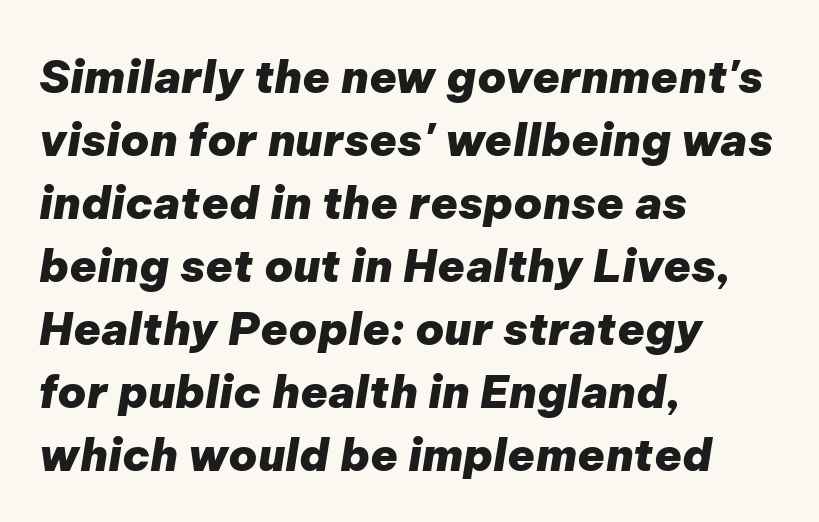
The image shows 45 px heavy type, italic (leaning right); set left-aligned, normal line spacing (1.4x), normal letter spacing, not underlined; low stroke contrast and a medium x-height.
